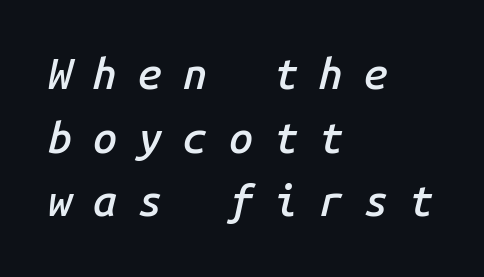
Loose tracking; the words dissolve into strings of separated letters. Vertical spacing — default. In terms of weight, the rendering is demibold, just under bold. Has an underline been added? It has not.
